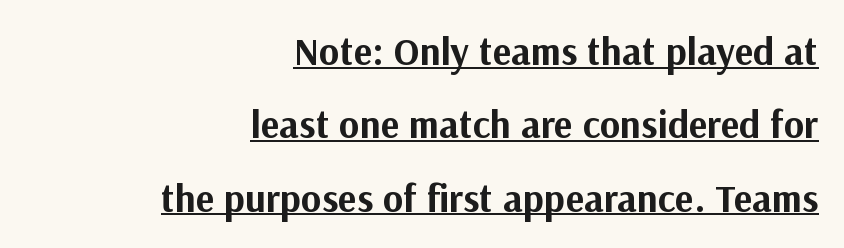
The image shows 39 px bold sans-serif type, upright; set right-aligned, line spacing 1.88x, normal letter spacing, underlined; medium stroke contrast and a medium x-height.
